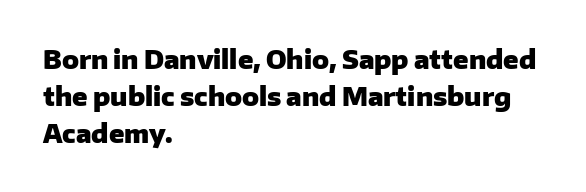
{"italic": "no", "bold": "yes", "underline": "no", "align": "left", "line_spacing": "normal", "line_spacing_ratio": 1.48, "letter_spacing": "normal", "letter_spacing_em": 0.0, "glyph_px": 25}
